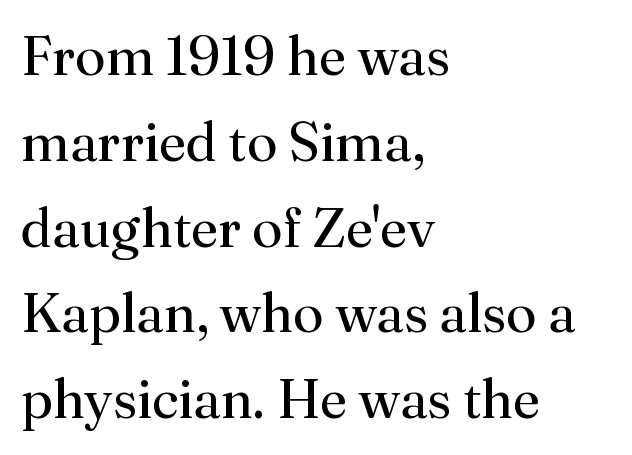
{"serif": "yes", "italic": "no", "bold": "no", "weight": "regular", "width": "normal", "stroke_contrast": "medium", "x_height": "small", "monospaced": "no", "underline": "no", "align": "left", "line_spacing": "normal", "line_spacing_ratio": 1.56, "letter_spacing": "normal", "letter_spacing_em": 0.0, "glyph_px": 55}
